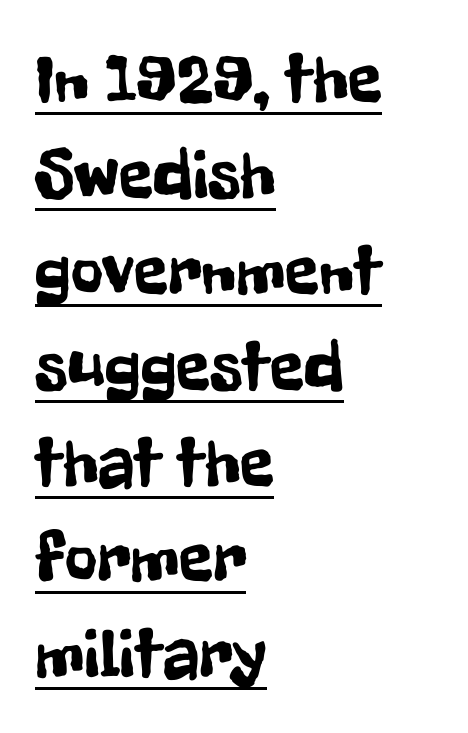
The image shows 70 px condensed sans-serif type, upright; set left-aligned, normal line spacing (1.37x), normal letter spacing, underlined; low stroke contrast and a medium x-height.
